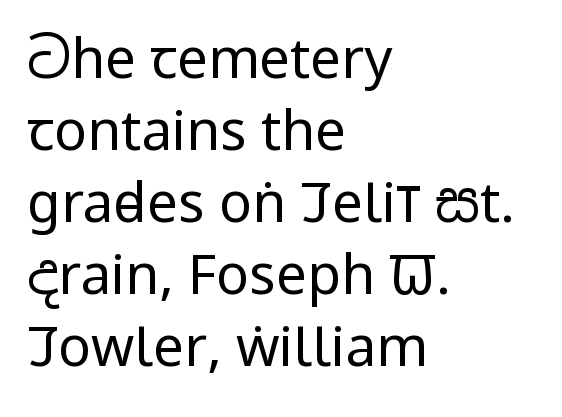
Q: Is the text bold? A: No.
Q: Is the text italic (slanted)? A: No, it is upright.
Q: Is the typeface a serif or a sans-serif typeface? A: Sans-serif.
Q: Is the text underlined? A: No.
Q: How is the paragraph aligned? A: Left-aligned.
Q: Is the spacing between letters normal or unusually wide? A: Normal.
Q: Is the spacing between lines tight, normal or loose? A: Normal.
Q: Width (condensed, normal, or wide)? A: Condensed.
Q: Stroke contrast? A: Low.
Q: x-height? A: Large.
Q: Monospaced? A: No.
